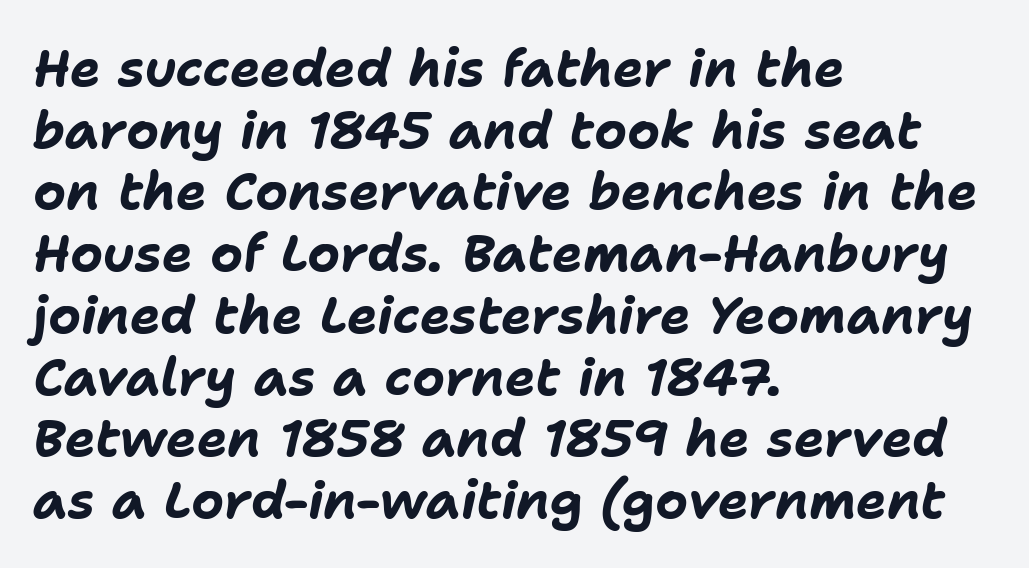
Q: Is the text bold? A: Yes.
Q: Is the text italic (slanted)? A: Yes, it leans right by about 11 degrees.
Q: Is the text underlined? A: No.
Q: How is the paragraph aligned? A: Left-aligned.
Q: Is the spacing between letters normal or unusually wide? A: Normal.
Q: Width (condensed, normal, or wide)? A: Normal.
Q: Stroke contrast? A: Low.
Q: x-height? A: Medium.
Q: Monospaced? A: No.
